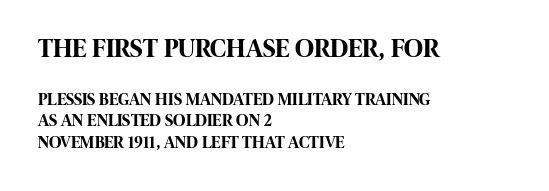
Q: Is the text bold? A: Yes.
Q: Is the text italic (slanted)? A: No, it is upright.
Q: Is the text underlined? A: No.
Q: How is the paragraph aligned? A: Left-aligned.
Q: Is the spacing between letters normal or unusually wide? A: Normal.
Q: Is the spacing between lines tight, normal or loose? A: Normal.
Q: Which block of text is set in a larger size, the first (top) or the second (bottom)? A: The first (top) one.
